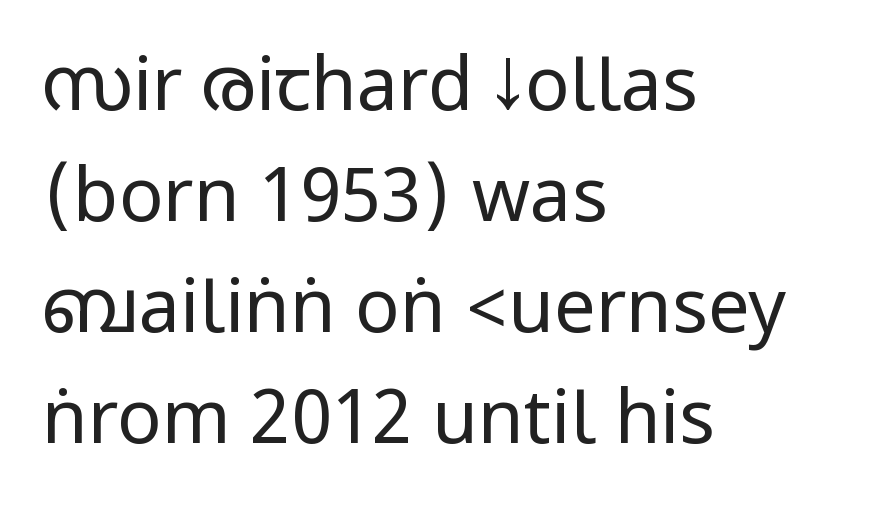
{"serif": "no", "italic": "no", "bold": "no", "weight": "regular", "width": "condensed", "stroke_contrast": "low", "underline": "no", "align": "left", "line_spacing": "normal", "line_spacing_ratio": 1.5, "letter_spacing": "normal", "letter_spacing_em": 0.0, "glyph_px": 74}
